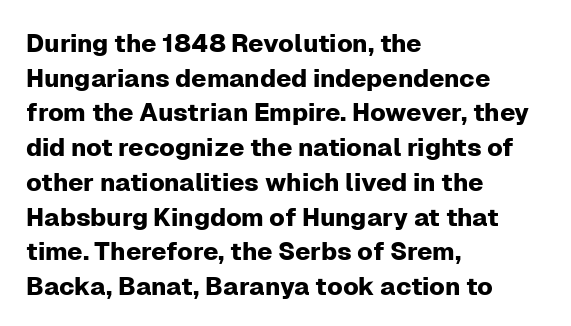
{"italic": "no", "underline": "no", "align": "left", "line_spacing": "normal", "line_spacing_ratio": 1.39, "letter_spacing": "normal", "letter_spacing_em": 0.0, "glyph_px": 25}
